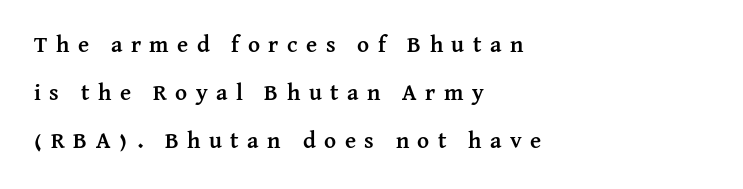
{"italic": "no", "bold": "yes", "underline": "no", "align": "left", "line_spacing": "loose", "line_spacing_ratio": 2.09, "letter_spacing": "wide", "letter_spacing_em": 0.37, "glyph_px": 23}
